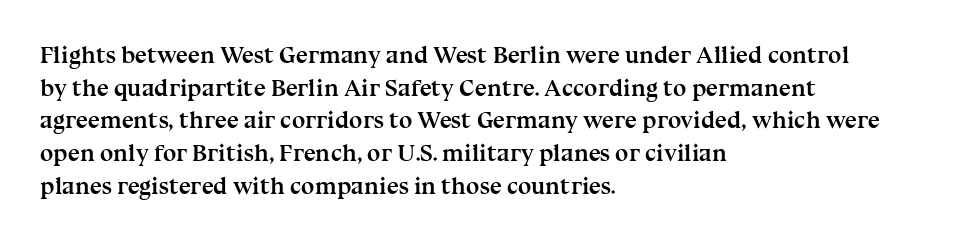
{"italic": "no", "bold": "yes", "underline": "no", "align": "left", "line_spacing": "normal", "line_spacing_ratio": 1.36, "letter_spacing": "normal", "letter_spacing_em": 0.0, "glyph_px": 24}
